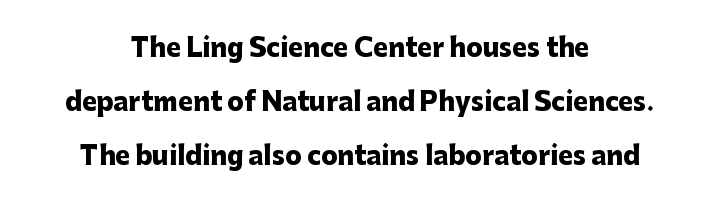
The typesetter chose a symmetrical, centered arrangement here. Stroke thickness is high; the sample reads as a true bold. The space between consecutive lines is lavish. Upright lettering throughout. The line texture is even and compact thanks to regular tracking.
